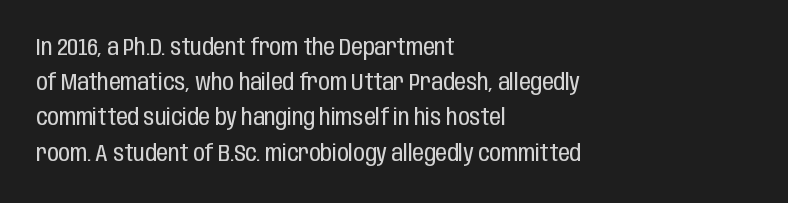
{"italic": "no", "bold": "no", "underline": "no", "align": "left", "line_spacing": "normal", "line_spacing_ratio": 1.53, "letter_spacing": "normal", "letter_spacing_em": 0.0, "glyph_px": 23}
